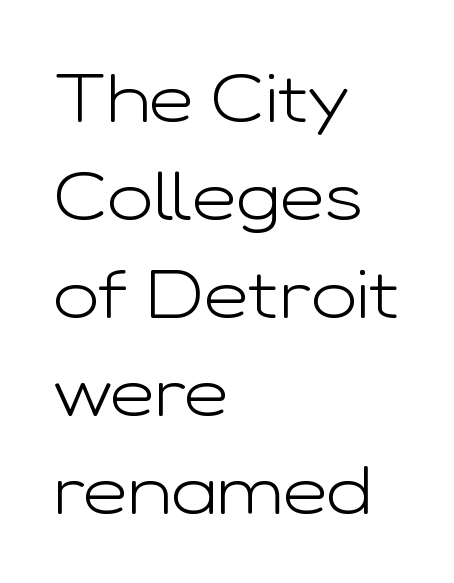
The image shows 69 px light, wide sans-serif type, upright; set left-aligned, normal line spacing (1.42x), normal letter spacing, not underlined; low stroke contrast and a medium x-height.
